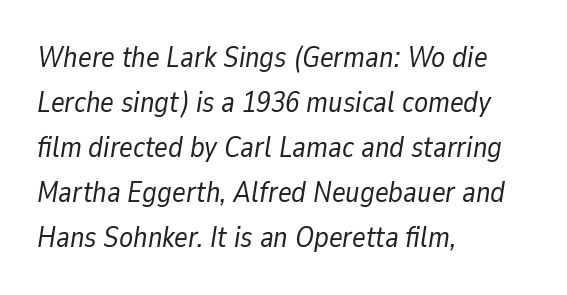
{"italic": "yes", "lean": "right", "slant_degrees": 9, "bold": "no", "weight": "regular", "width": "normal", "stroke_contrast": "low", "x_height": "medium", "monospaced": "no", "underline": "no", "align": "left", "line_spacing": "normal", "line_spacing_ratio": 1.55, "letter_spacing": "normal", "letter_spacing_em": 0.0, "glyph_px": 29}
